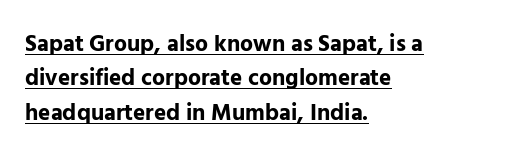
The rendering uses the underline text-decoration. Emphasis by weight is at full strength: bold. The font's upright variant was chosen for this text. A classic flush-left, rag-right setting is used for this passage.
